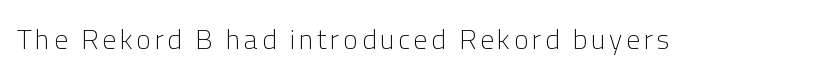
I'd call this a sans setting — the letters go barefoot. The weight would be labelled regular, book, light, or lighter still. The lettering stays uniformly vertical, giving the passage a roman look. Descenders hang freely into open space. Proportional: the letters do not fall into vertical columns.
